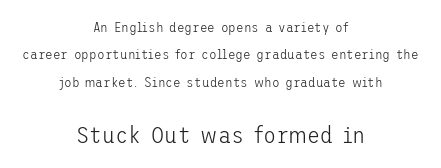
Q: Is the text bold? A: No.
Q: Is the text italic (slanted)? A: No, it is upright.
Q: Is the text underlined? A: No.
Q: How is the paragraph aligned? A: Centered.
Q: Is the spacing between letters normal or unusually wide? A: Normal.
Q: Is the spacing between lines tight, normal or loose? A: Loose.
Q: Which block of text is set in a larger size, the first (top) or the second (bottom)? A: The second (bottom) one.
